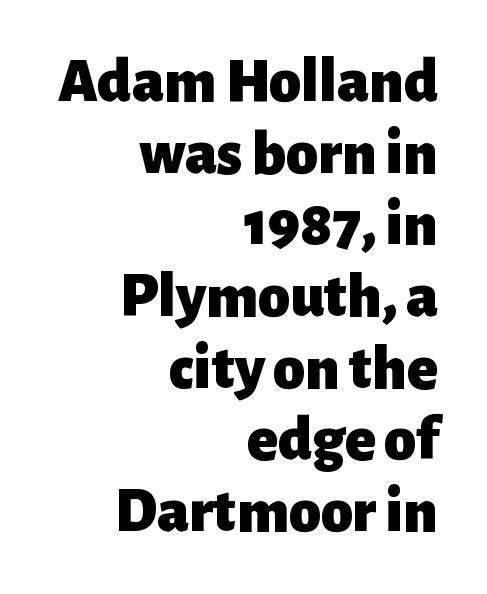
{"serif": "no", "italic": "no", "bold": "yes", "weight": "heavy", "width": "normal", "stroke_contrast": "low", "x_height": "medium", "monospaced": "no", "underline": "no", "align": "right", "line_spacing": "tight", "line_spacing_ratio": 1.12, "letter_spacing": "normal", "letter_spacing_em": 0.0, "glyph_px": 64}
